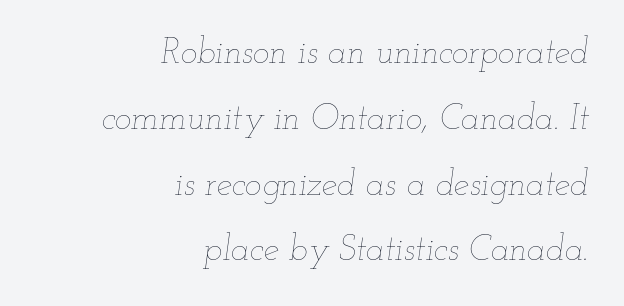
The typesetter chose a ragged-left arrangement here. Just letters on the line, the space beneath them empty. The letters sit at their default tracking, neither squeezed nor spread. The rendering uses natural spacing where letterforms have individual widths.
